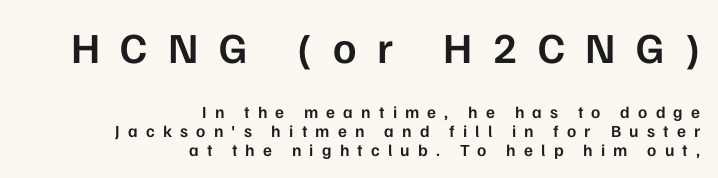
The image shows 43 px semibold sans-serif type, upright; set right-aligned, tight line spacing (1.11x), unusually wide letter spacing (+0.48 em), not underlined; the first (top) block is 2.53x larger; low stroke contrast and a medium x-height.
